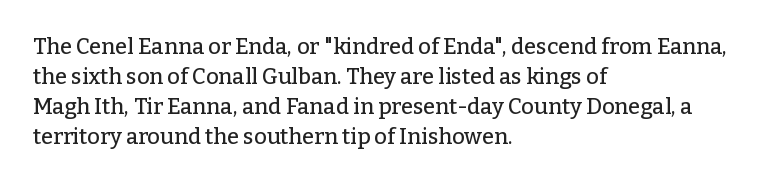
Decoration check: the copy has no underline. A roman cut, with each character standing at attention. The line-height multiplier appears to be the usual default. In CSS terms this would be text-align: left. Words appear dense and cohesive because spacing is normal.
